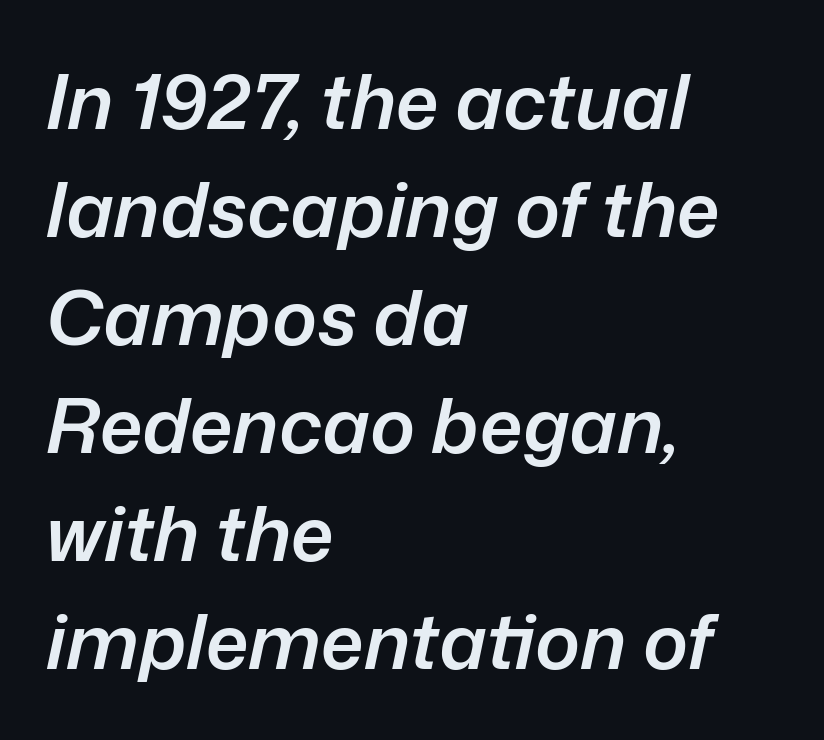
{"italic": "yes", "lean": "right", "slant_degrees": 12, "bold": "semi", "weight": "semibold", "width": "normal", "stroke_contrast": "low", "x_height": "medium", "monospaced": "no", "underline": "no", "align": "left", "line_spacing": "normal", "line_spacing_ratio": 1.42, "letter_spacing": "normal", "letter_spacing_em": 0.0, "glyph_px": 76}
